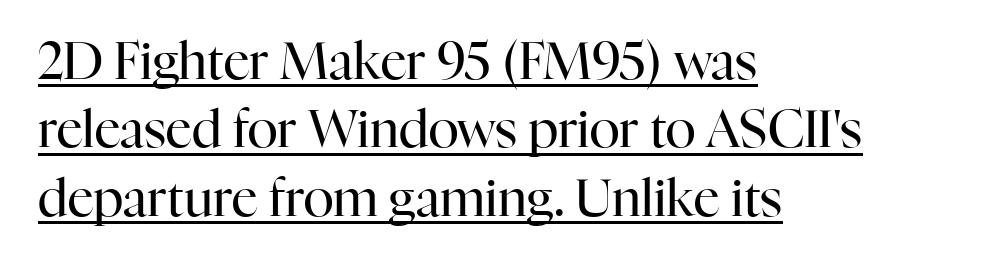
The rendering uses natural spacing where letterforms have individual widths. Leading: standard. The characters display serif detailing at their extremities. Letters have the restrained weight of plain body copy at most.
